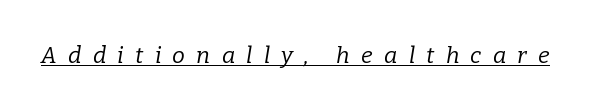
Look at the tracking — it's clearly loosened, letters drifting apart. Notice how a bar underscores the lettering throughout. Quick note: italic. On a weight scale, this lands at 450 or below.
